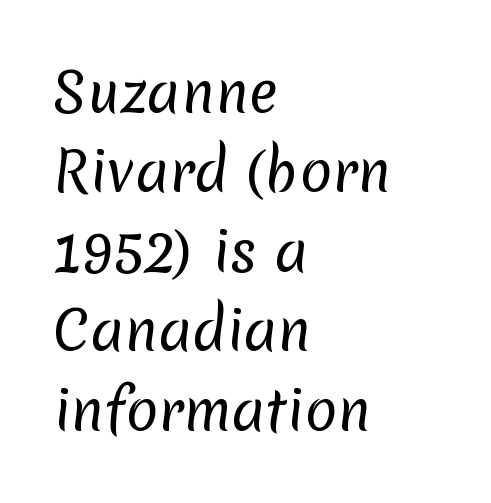
The image shows 54 px regular-weight sans-serif type; set left-aligned, normal line spacing (1.47x), normal letter spacing, not underlined; low stroke contrast and a medium x-height.
